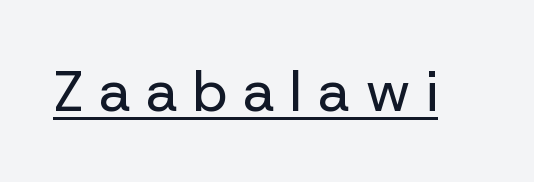
The image shows 57 px regular-weight sans-serif type, upright; set unusually wide letter spacing (+0.27 em), underlined; low stroke contrast and a medium x-height.
